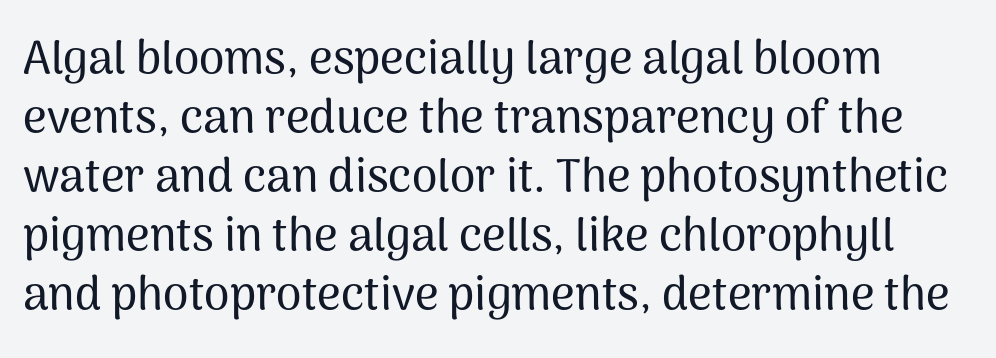
The image shows 46 px sans-serif type, upright; set normal line spacing (1.28x), normal letter spacing, not underlined; medium stroke contrast and a medium x-height.
